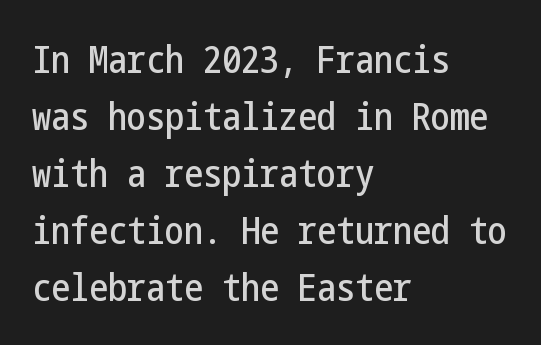
You can tell from the bare stems that sans-serif type was used. What stands out about the letter spacing? Nothing — it is the standard amount. Alignment: flush left. These lines sit exactly where default settings would place them. A bare baseline throughout the passage. It's the straight-up-and-down kind of type.
